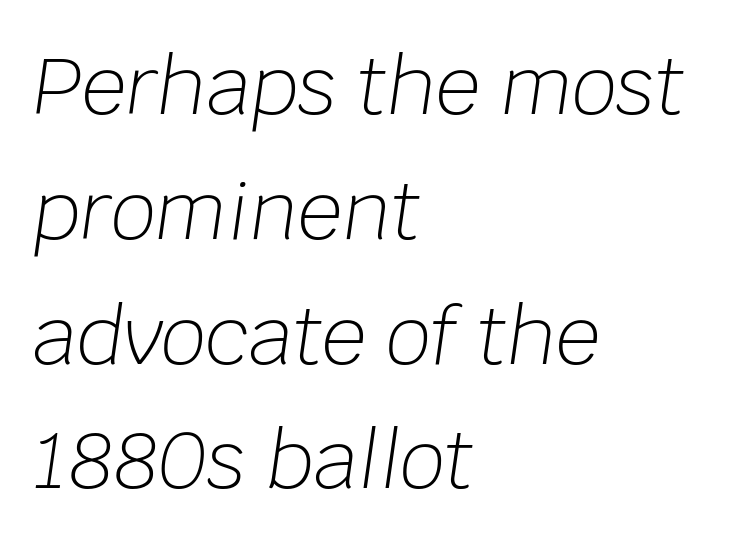
Q: Is the text bold? A: No.
Q: Is the text italic (slanted)? A: Yes, it leans right by about 8 degrees.
Q: Is the text underlined? A: No.
Q: How is the paragraph aligned? A: Left-aligned.
Q: Is the spacing between letters normal or unusually wide? A: Normal.
Q: Is the spacing between lines tight, normal or loose? A: Normal.
Q: Width (condensed, normal, or wide)? A: Normal.
Q: Stroke contrast? A: Low.
Q: x-height? A: Large.
Q: Monospaced? A: No.
